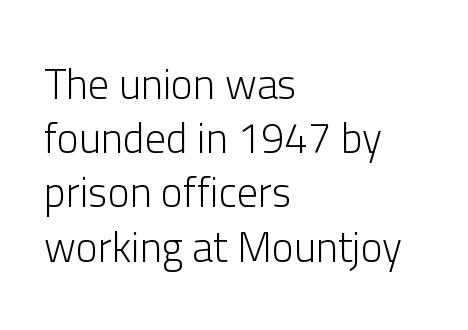
The image shows 42 px light sans-serif type, upright; set left-aligned, normal line spacing (1.29x), normal letter spacing, not underlined; low stroke contrast and a medium x-height.
